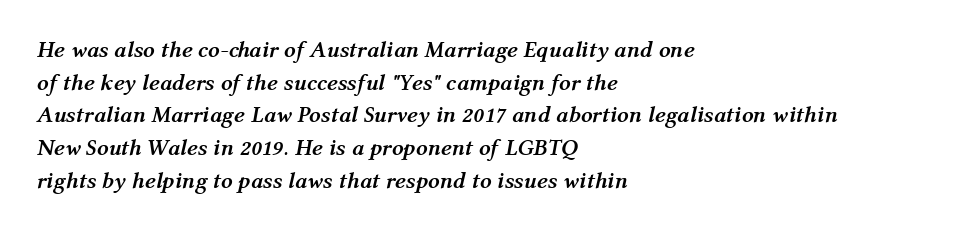
{"italic": "yes", "lean": "right", "slant_degrees": 12, "bold": "yes", "underline": "no", "align": "left", "line_spacing": "normal", "line_spacing_ratio": 1.42, "letter_spacing": "normal", "letter_spacing_em": 0.0, "glyph_px": 23}
